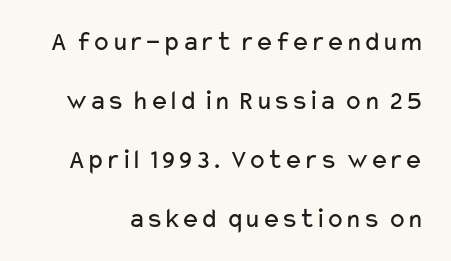
The image shows 28 px regular-weight, wide sans-serif type, upright; set loose line spacing (2.11x), normal letter spacing, not underlined; low stroke contrast and a medium x-height.
